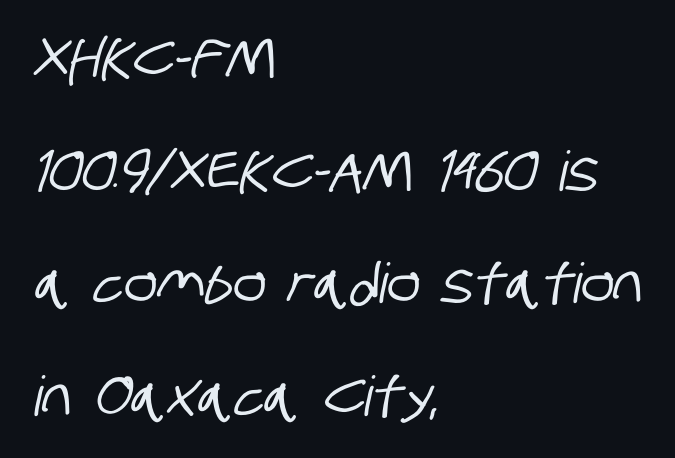
The image shows 55 px condensed sans-serif type; set left-aligned, loose line spacing (2.05x), normal letter spacing, not underlined; low stroke contrast and a large x-height.
